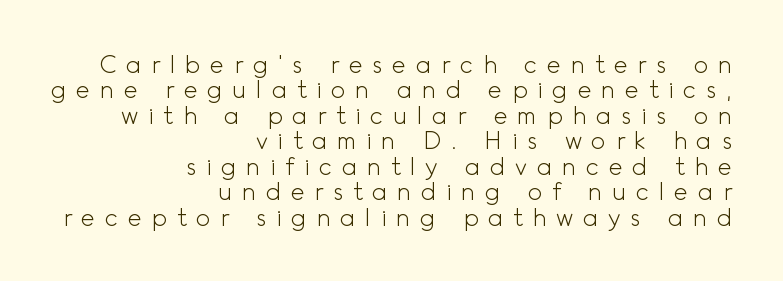
One glance says dense: line gaps are narrower than usual. The specimen reads as upright at a glance. These lines are set flush right with a ragged left edge. The typesetting does not lean heavy: it is not bold. Is the letter spacing exaggerated? Yes — the characters are pushed far apart.
